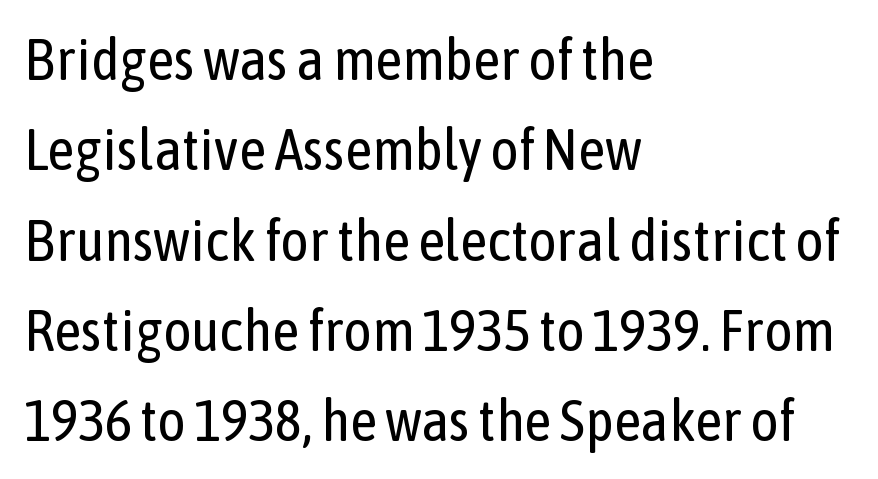
Q: Is the text bold? A: No.
Q: Is the text italic (slanted)? A: No, it is upright.
Q: Is the typeface a serif or a sans-serif typeface? A: Sans-serif.
Q: Is the text underlined? A: No.
Q: How is the paragraph aligned? A: Left-aligned.
Q: Is the spacing between letters normal or unusually wide? A: Normal.
Q: Is the spacing between lines tight, normal or loose? A: Normal.
Q: Width (condensed, normal, or wide)? A: Condensed.
Q: Stroke contrast? A: Low.
Q: x-height? A: Medium.
Q: Monospaced? A: No.
